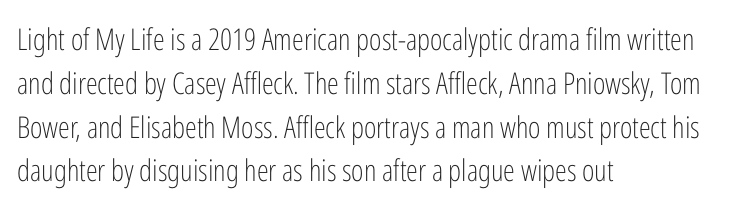
{"serif": "no", "italic": "no", "bold": "no", "weight": "light", "width": "condensed", "stroke_contrast": "low", "x_height": "medium", "monospaced": "no", "underline": "no", "align": "left", "line_spacing": "normal", "line_spacing_ratio": 1.46, "letter_spacing": "normal", "letter_spacing_em": 0.0, "glyph_px": 30}
